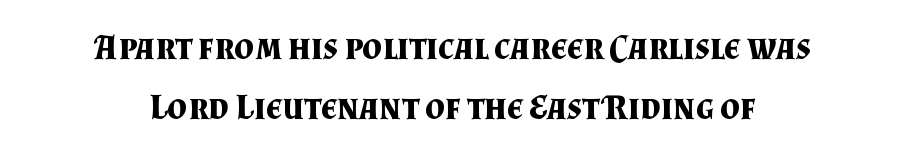
Q: Is the text bold? A: Yes.
Q: Is the text italic (slanted)? A: No, it is upright.
Q: Is the typeface a serif or a sans-serif typeface? A: Serif.
Q: Is the text underlined? A: No.
Q: How is the paragraph aligned? A: Centered.
Q: Is the spacing between letters normal or unusually wide? A: Normal.
Q: Width (condensed, normal, or wide)? A: Normal.
Q: Stroke contrast? A: Medium.
Q: x-height? A: Small.
Q: Monospaced? A: No.
